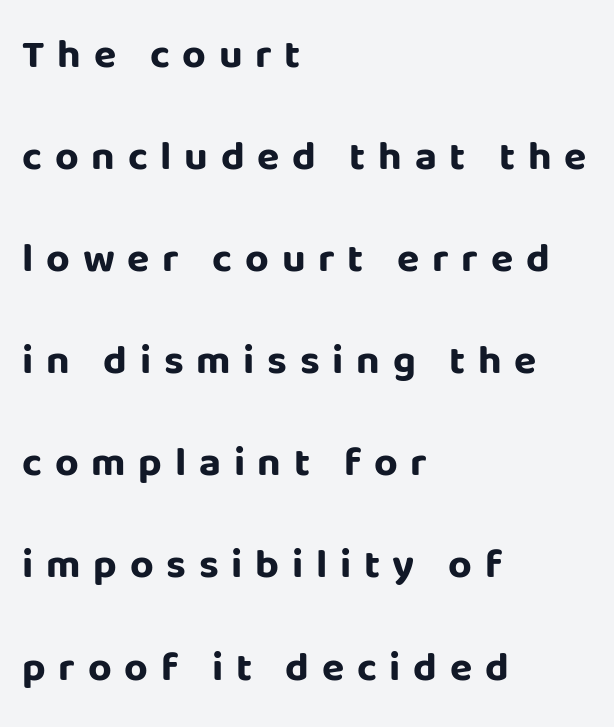
The image shows 41 px bold sans-serif type, upright; set left-aligned, loose line spacing (2.49x), unusually wide letter spacing (+0.31 em), not underlined; low stroke contrast and a large x-height.
